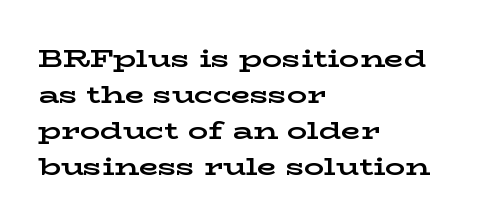
The image shows 25 px bold type, upright; set left-aligned, normal line spacing (1.44x), normal letter spacing, not underlined.
